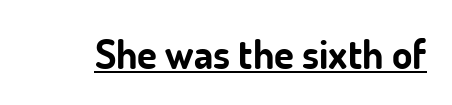
{"serif": "no", "italic": "no", "bold": "yes", "weight": "bold", "width": "normal", "stroke_contrast": "low", "x_height": "small", "monospaced": "no", "underline": "yes", "letter_spacing": "normal", "letter_spacing_em": 0.0, "glyph_px": 41}
